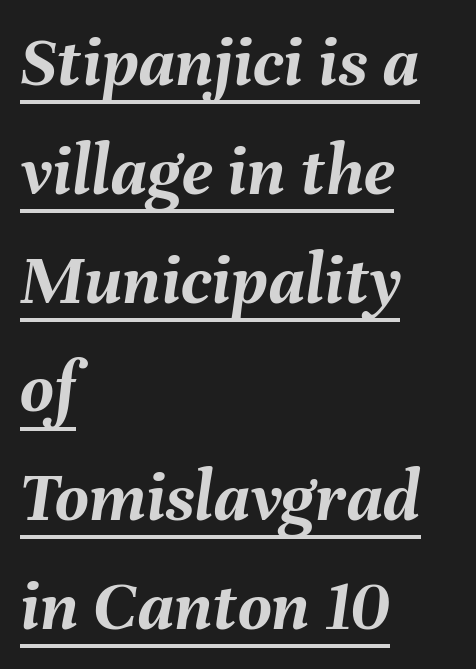
{"italic": "yes", "lean": "right", "slant_degrees": 8, "bold": "yes", "weight": "semibold", "width": "normal", "stroke_contrast": "medium", "x_height": "medium", "monospaced": "no", "underline": "yes", "align": "left", "line_spacing": "normal", "line_spacing_ratio": 1.49, "letter_spacing": "normal", "letter_spacing_em": 0.0, "glyph_px": 73}
